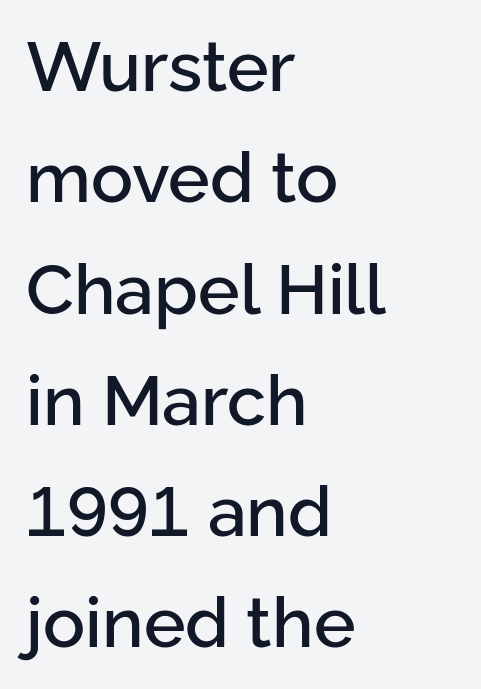
Q: Is the text italic (slanted)? A: No, it is upright.
Q: Is the typeface a serif or a sans-serif typeface? A: Sans-serif.
Q: Is the text underlined? A: No.
Q: How is the paragraph aligned? A: Left-aligned.
Q: Is the spacing between letters normal or unusually wide? A: Normal.
Q: Is the spacing between lines tight, normal or loose? A: Normal.
Q: Width (condensed, normal, or wide)? A: Normal.
Q: Stroke contrast? A: Low.
Q: x-height? A: Medium.
Q: Monospaced? A: No.
